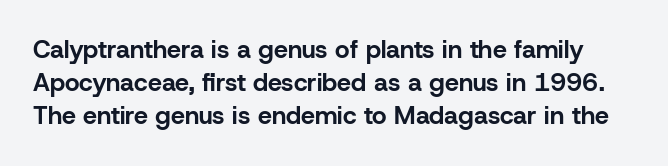
Interline gaps are of average width in this sample. Does the lettering tilt? It doesn't — this is upright. Students, note that the glyphs here touch the page at normal intervals. No word sits above an underline.
